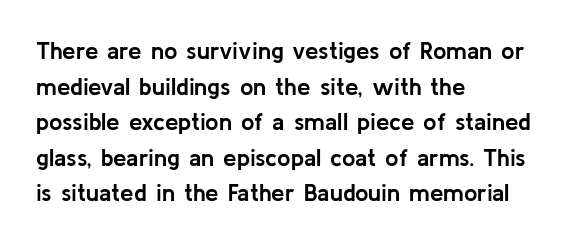
Its strokes are broad and dark, the hallmark of bold type. Short and long lines alike share a common starting point at left. Reading down the column, the eye jumps a familiar distance to each next line. Bare-footed words on every line.
